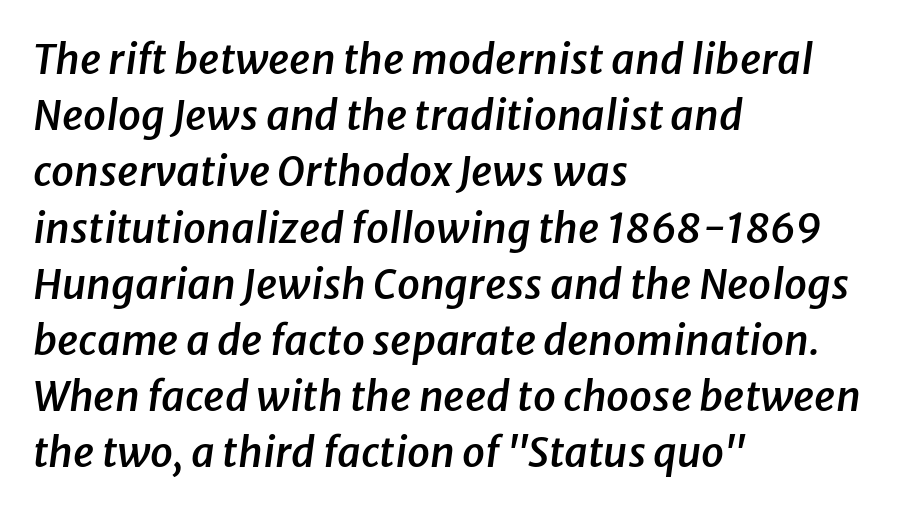
Q: Is the text bold? A: Semi-bold.
Q: Is the text italic (slanted)? A: Yes, it leans right by about 8 degrees.
Q: Is the text underlined? A: No.
Q: How is the paragraph aligned? A: Left-aligned.
Q: Is the spacing between letters normal or unusually wide? A: Normal.
Q: Is the spacing between lines tight, normal or loose? A: Normal.
Q: Width (condensed, normal, or wide)? A: Normal.
Q: Stroke contrast? A: Low.
Q: x-height? A: Medium.
Q: Monospaced? A: No.
